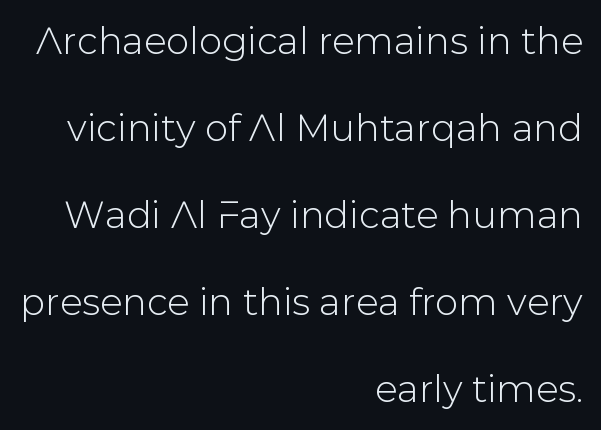
Horizontal bands of white between lines are thick stripes. Words appear dense and cohesive because spacing is normal. These lines are rendered in a variable-pitch font. Is there any slant? The stems are plumb. Type style note: lacks serifs. Descender tails drop into unmarked territory.
